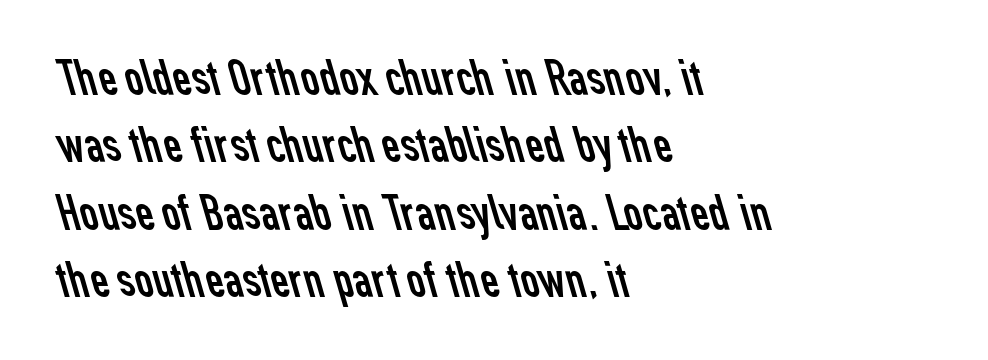
The characters display no serif detailing; their extremities are plain. A typesetter would call this zero additional tracking. Decoration check: the copy has no underline. Unbolded letterforms with no extra heft.
